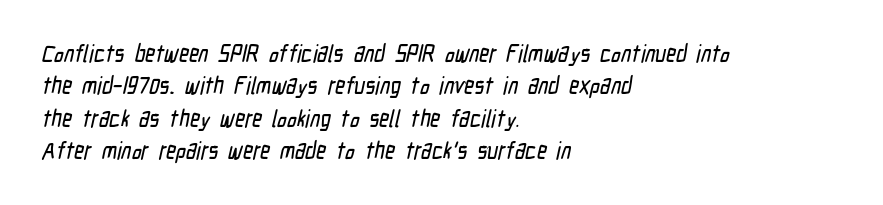
The image shows 24 px text type; set left-aligned, normal line spacing (1.35x), normal letter spacing, not underlined.
